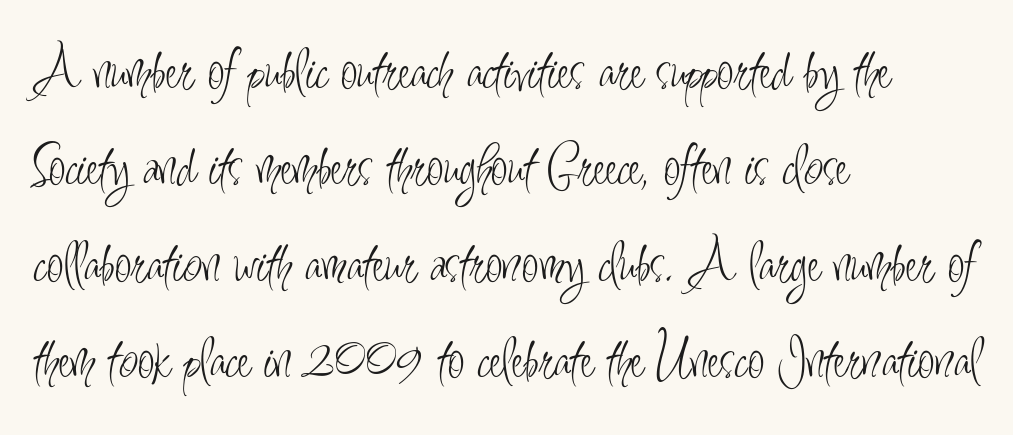
Q: Is the text bold? A: No.
Q: Is the typeface a serif or a sans-serif typeface? A: Sans-serif.
Q: Is the text underlined? A: No.
Q: How is the paragraph aligned? A: Left-aligned.
Q: Is the spacing between letters normal or unusually wide? A: Normal.
Q: Is the spacing between lines tight, normal or loose? A: Normal.
Q: Width (condensed, normal, or wide)? A: Condensed.
Q: Stroke contrast? A: Low.
Q: x-height? A: Small.
Q: Monospaced? A: No.
